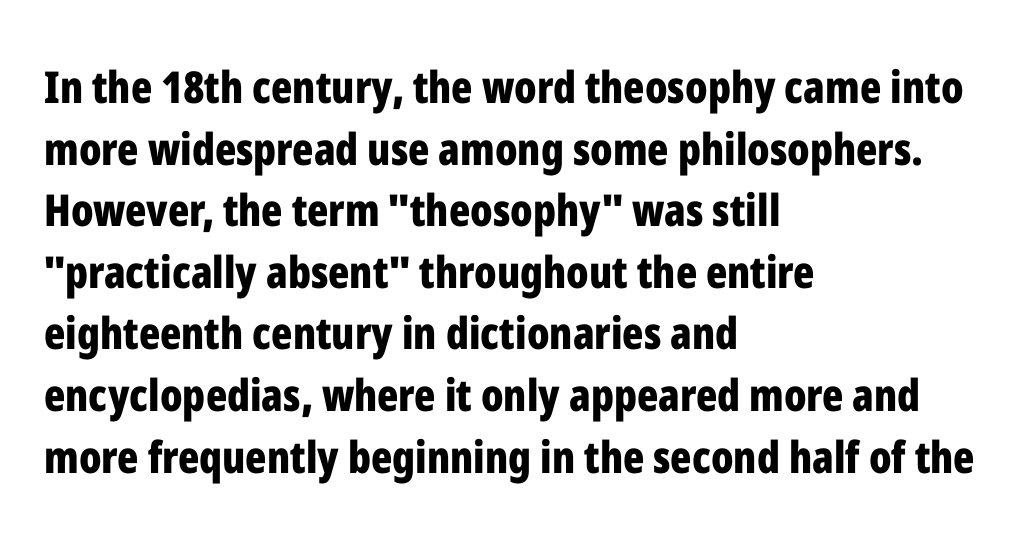
Spacing verdict: proportional, widths tailored to each character. Descenders are the only things crossing below the line. The lines are quadded left. Is there much room between lines? A standard amount, neither cramped nor airy.
